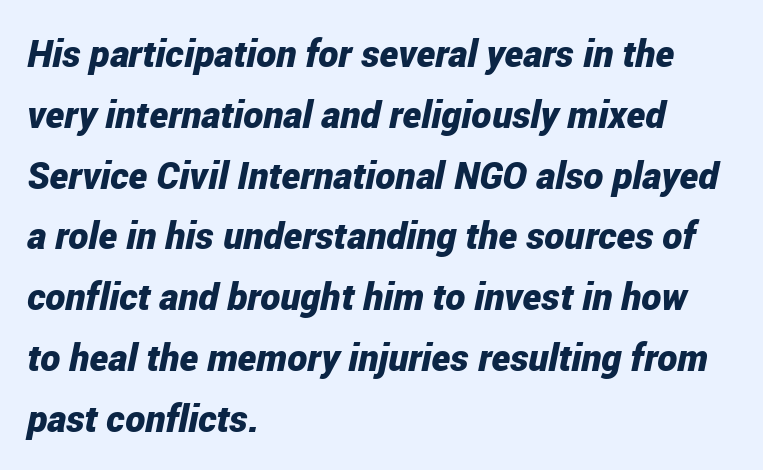
Inter-character spacing is left at the font's built-in metrics. You could not count columns in this text — the font is proportionally spaced. Rule under the text: the space is simply empty. The rendering uses a moderate line-height, typical for paragraphs. Line beginnings align vertically; line endings do not.
